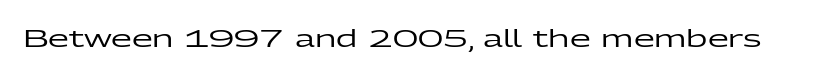
The image shows 24 px text type, upright; set normal letter spacing, not underlined.
